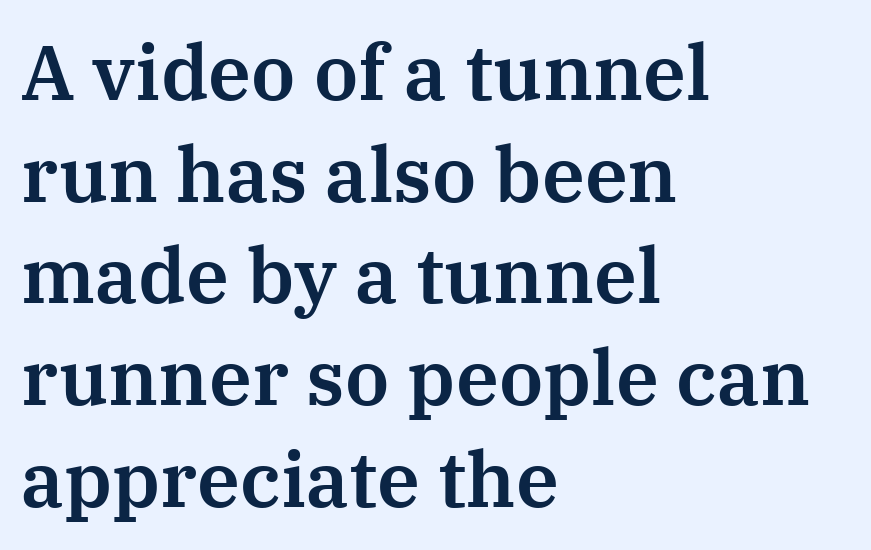
Any mark beneath the type? The region is blank. Does the copy run flush right? No — it runs flush left. The horizontal fit of the characters is conventional and even. Successive baselines arrive at the customary interval. This is serif lettering, the kind often seen in printed books.
